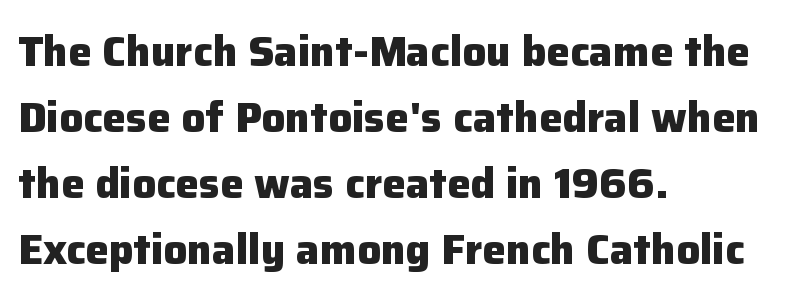
The sample has been set heavy, in full bold. The lettering stays uniformly vertical, giving the passage a roman look. Nope, no serifs anywhere on these letters. You could call the tracking neutral — neither tight nor loose. Each line starts at the same left margin while the right side varies. Is this a fixed-width face? No — the glyphs have proportional, varying widths.
